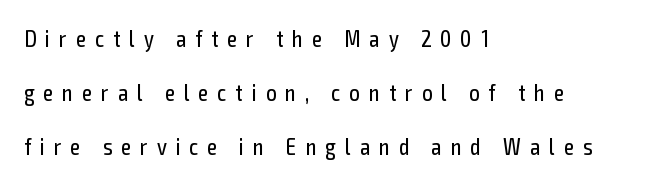
The baseline area is clear. Where is the straight margin? On the left. Observe the wide spacing: letters keep a clear distance from each other. The block of text is sparse from top to bottom, with ample space between rows. Posture: upright roman. Is the type heavy? It reads as light-to-regular instead.
